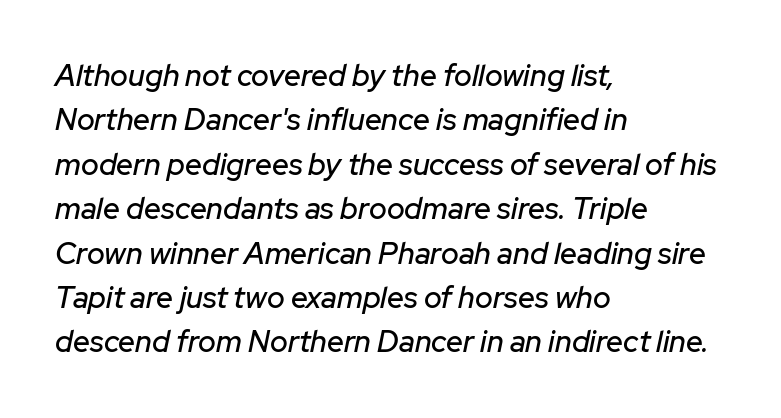
{"italic": "yes", "lean": "right", "slant_degrees": 12, "width": "normal", "stroke_contrast": "low", "x_height": "medium", "monospaced": "no", "underline": "no", "align": "left", "line_spacing": "normal", "line_spacing_ratio": 1.48, "letter_spacing": "normal", "letter_spacing_em": 0.0, "glyph_px": 30}
